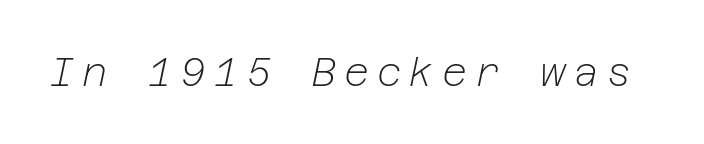
{"italic": "yes", "lean": "right", "slant_degrees": 12, "bold": "no", "weight": "light", "width": "normal", "stroke_contrast": "low", "x_height": "medium", "underline": "no", "glyph_px": 39}
